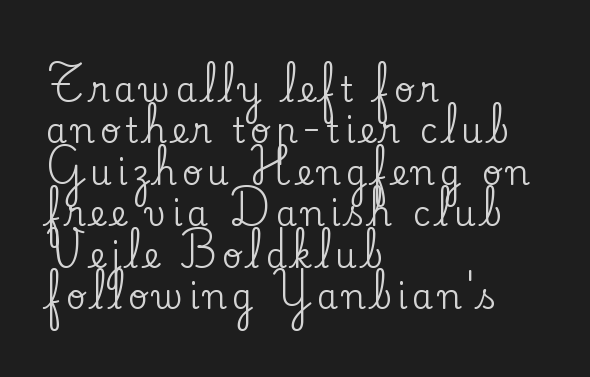
The lines in this sample share a left origin and differ only in where they stop. Proportional: the letters do not fall into vertical columns. Honestly, there is no underline to notice here at all. Letterform terminals end in serifs throughout the passage. Notice how the stems are strictly vertical — no italics here.
